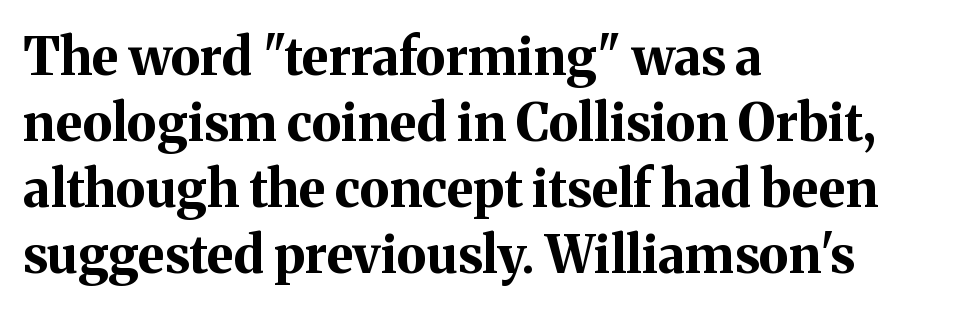
The image shows 52 px bold serif type, upright; set left-aligned, normal line spacing (1.27x), normal letter spacing, not underlined; medium stroke contrast and a medium x-height.
